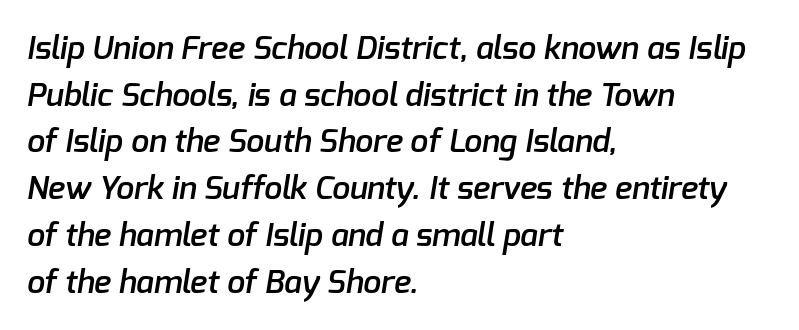
The image shows 32 px semibold sans-serif type; set left-aligned, normal line spacing (1.46x), normal letter spacing, not underlined; low stroke contrast and a medium x-height.
